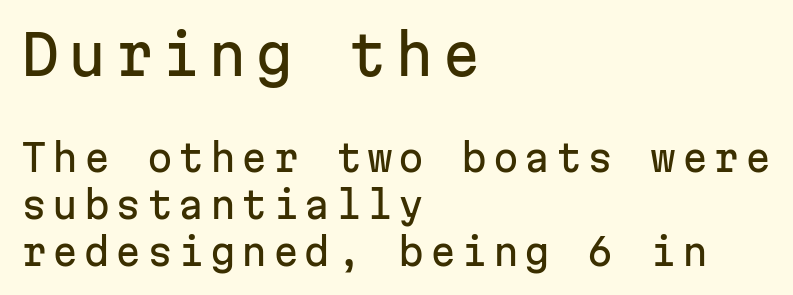
Q: Is the text italic (slanted)? A: No, it is upright.
Q: Is the typeface a serif or a sans-serif typeface? A: Sans-serif.
Q: Is the text underlined? A: No.
Q: How is the paragraph aligned? A: Left-aligned.
Q: Is the spacing between lines tight, normal or loose? A: Normal.
Q: Which block of text is set in a larger size, the first (top) or the second (bottom)? A: The first (top) one.
Q: Width (condensed, normal, or wide)? A: Normal.
Q: Stroke contrast? A: Low.
Q: x-height? A: Medium.
Q: Monospaced? A: Yes.
